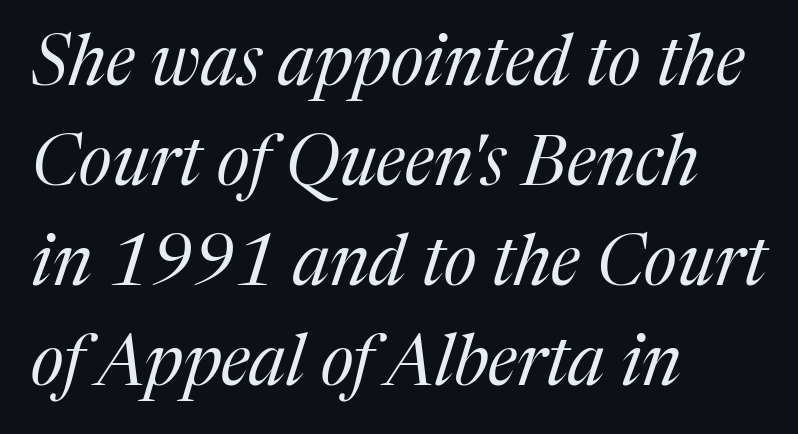
The image shows 70 px regular-weight serif type, italic (leaning right); set left-aligned, normal line spacing (1.43x), normal letter spacing, not underlined; medium stroke contrast and a medium x-height.
